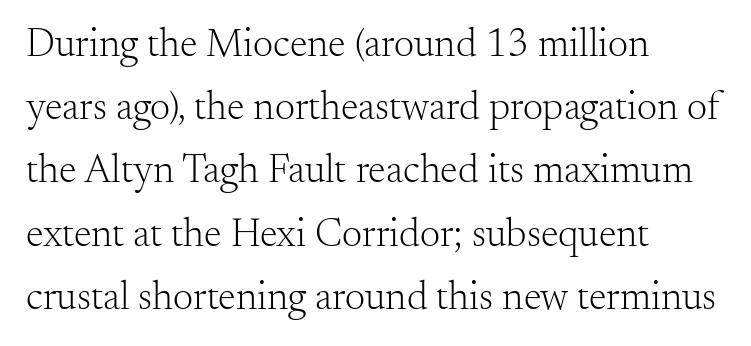
The image shows 40 px light serif type, upright; set left-aligned, normal line spacing (1.58x), normal letter spacing, not underlined; medium stroke contrast and a small x-height.
